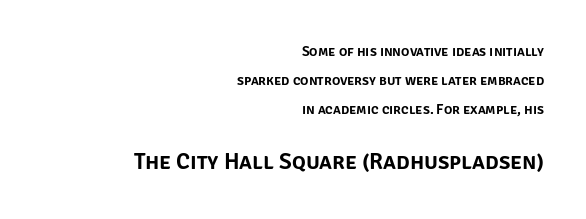
The image shows 23 px text type, upright; set right-aligned, loose line spacing (2.07x), normal letter spacing, not underlined; the second (bottom) block is 1.64x larger.
